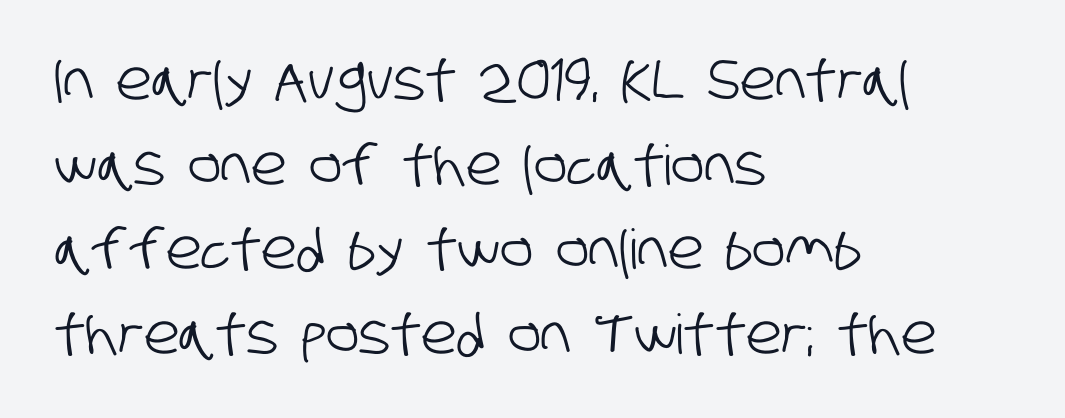
Q: Is the typeface a serif or a sans-serif typeface? A: Sans-serif.
Q: Is the text underlined? A: No.
Q: How is the paragraph aligned? A: Left-aligned.
Q: Is the spacing between letters normal or unusually wide? A: Normal.
Q: Is the spacing between lines tight, normal or loose? A: Normal.
Q: Width (condensed, normal, or wide)? A: Condensed.
Q: Stroke contrast? A: Low.
Q: x-height? A: Large.
Q: Monospaced? A: No.
